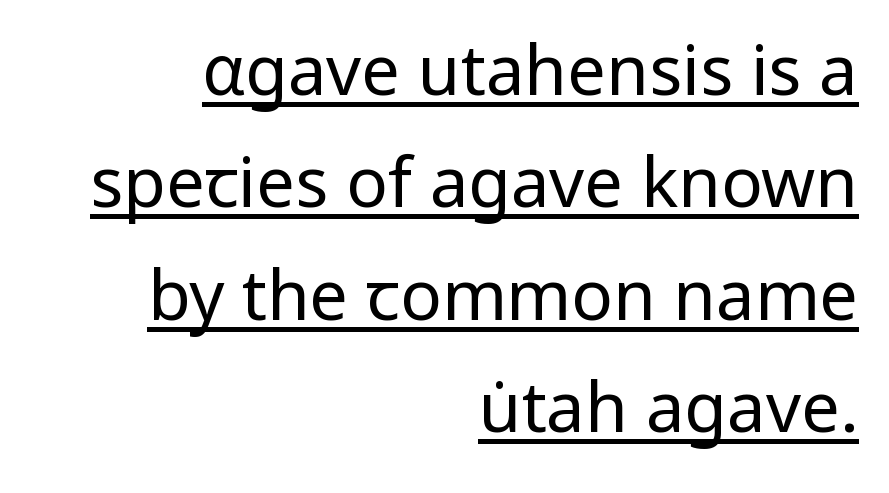
{"serif": "no", "italic": "no", "bold": "no", "weight": "regular", "width": "normal", "stroke_contrast": "low", "x_height": "medium", "monospaced": "no", "underline": "yes", "align": "right", "line_spacing": "normal", "line_spacing_ratio": 1.63, "letter_spacing": "normal", "letter_spacing_em": 0.0, "glyph_px": 69}
